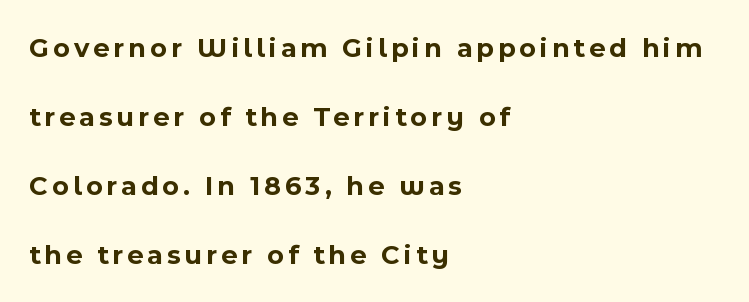
{"serif": "no", "italic": "no", "bold": "yes", "weight": "bold", "width": "normal", "x_height": "medium", "monospaced": "no", "underline": "no", "align": "left", "line_spacing": "loose", "line_spacing_ratio": 2.47, "glyph_px": 28}
